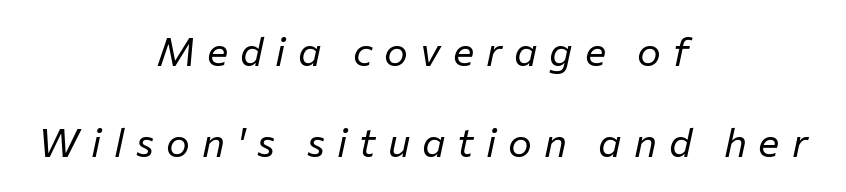
The image shows 40 px regular-weight type, italic (leaning right); set centered, loose line spacing (2.28x), unusually wide letter spacing (+0.3 em), not underlined; low stroke contrast and a medium x-height.
